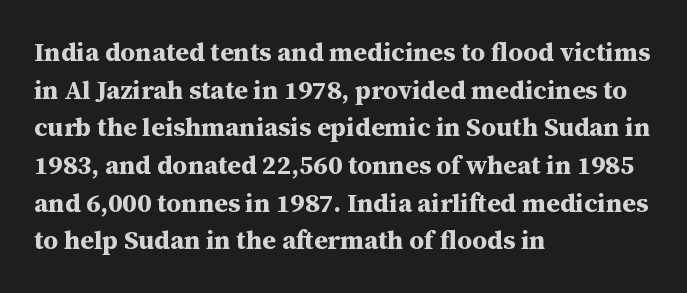
On the weight axis this lands at bold, roughly 700. Words float on clear page, feet unadorned. Interline gaps are of average width in this sample. The rendering keeps characters at their native spacing. In terms of posture, this sample is upright.
